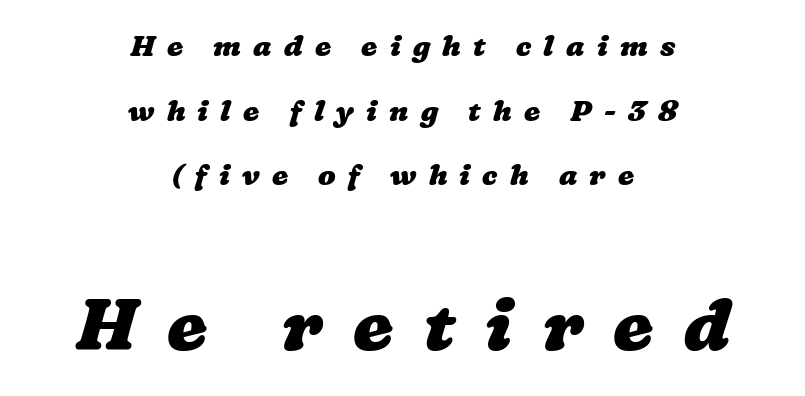
Q: Is the text bold? A: Yes.
Q: Is the text underlined? A: No.
Q: How is the paragraph aligned? A: Centered.
Q: Is the spacing between letters normal or unusually wide? A: Unusually wide.
Q: Is the spacing between lines tight, normal or loose? A: Loose.
Q: Which block of text is set in a larger size, the first (top) or the second (bottom)? A: The second (bottom) one.
Q: Width (condensed, normal, or wide)? A: Wide.
Q: Stroke contrast? A: Low.
Q: x-height? A: Medium.
Q: Monospaced? A: No.
